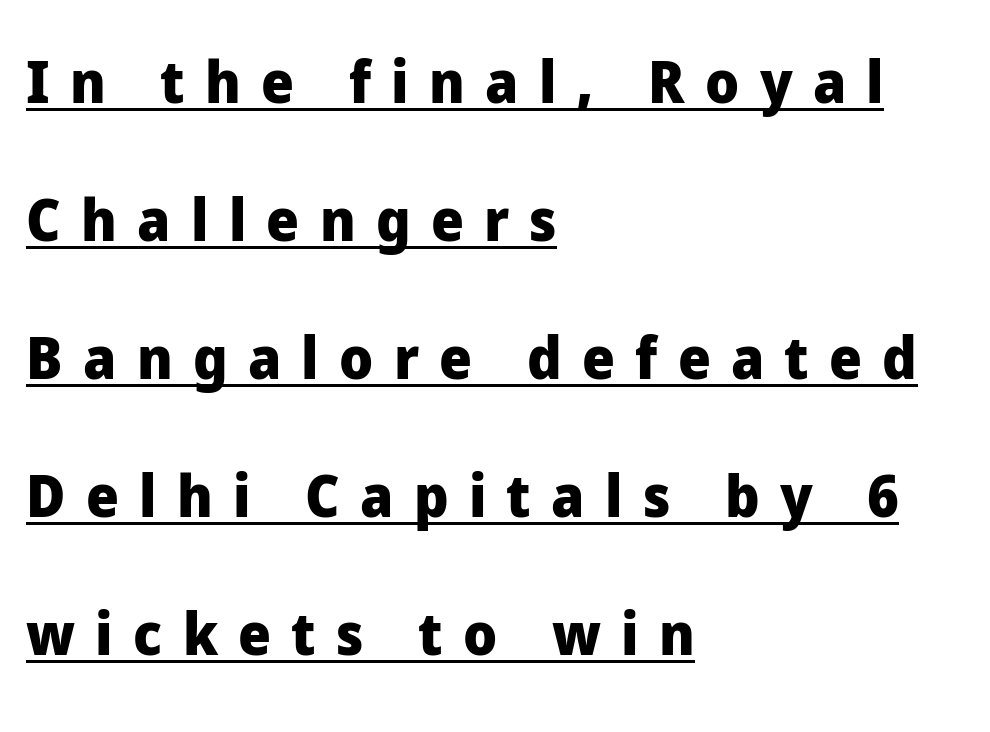
What stands out about the letter spacing? Its width — letters are far apart. To sum up the face: it is a sans, with no serifs. Look at the stroke-to-counter ratio: heavy, a bold. Honestly, the rows look like they've been pulled way apart.
